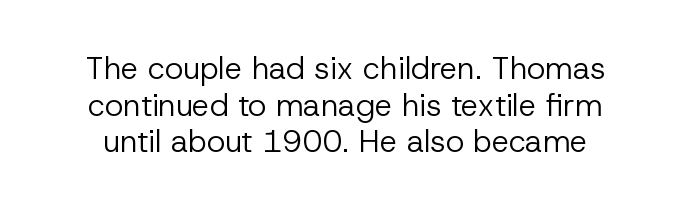
{"serif": "no", "italic": "no", "bold": "no", "weight": "regular", "width": "normal", "stroke_contrast": "low", "x_height": "medium", "monospaced": "no", "underline": "no", "line_spacing_ratio": 1.18, "letter_spacing": "normal", "letter_spacing_em": 0.0, "glyph_px": 31}
